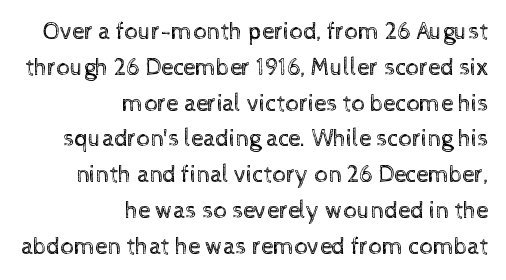
This is not heavy type; no bold has been used. The glyphs are unaccompanied by any horizontal stroke below them. The lines sit at an ordinary, default distance from one another. Here the glyphs are tracked normally, forming tight word shapes.
